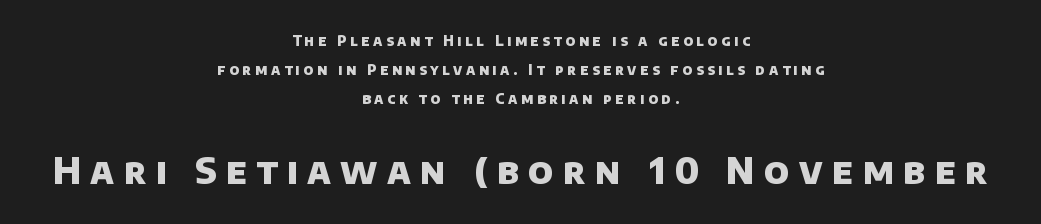
{"serif": "no", "bold": "yes", "weight": "heavy", "width": "normal", "stroke_contrast": "low", "x_height": "large", "monospaced": "no", "underline": "no", "align": "center", "line_spacing": "loose", "line_spacing_ratio": 2.06, "letter_spacing": "wide", "letter_spacing_em": 0.26, "larger_block": "second", "size_ratio": 2.57, "glyph_px": 36}
